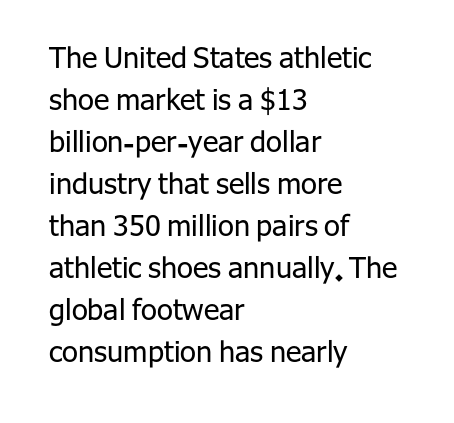
Think of a printed novel: that variable character pitch is what you see here. The weight tops out at a normal text grade. Evenly set lines give the paragraph a standard silhouette. The letters stand upright; this is a roman face. No word sits above an underline.
